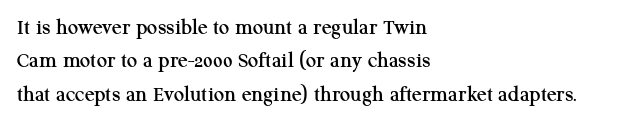
The rendering uses a moderate line-height, typical for paragraphs. These lines were composed using upright roman letters. The gaps between neighbouring characters are ordinary and unremarkable. Has an underline been added? It has not. Line starts are locked; line ends wander.
